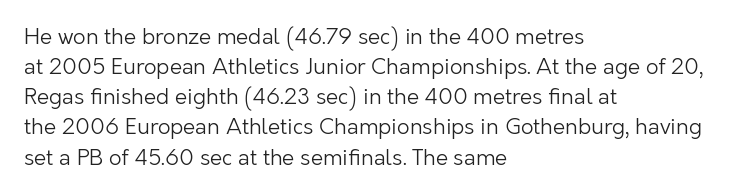
The letterforms sit shoulder to shoulder at normal distance. The space directly below the letters is spotless. Counters stay open thanks to moderate or lighter strokes. The vertical gap from one line to the next is medium. Ascenders rise straight up at ninety degrees. The ragged edge is on the right, which tells us the setting is flush left.
